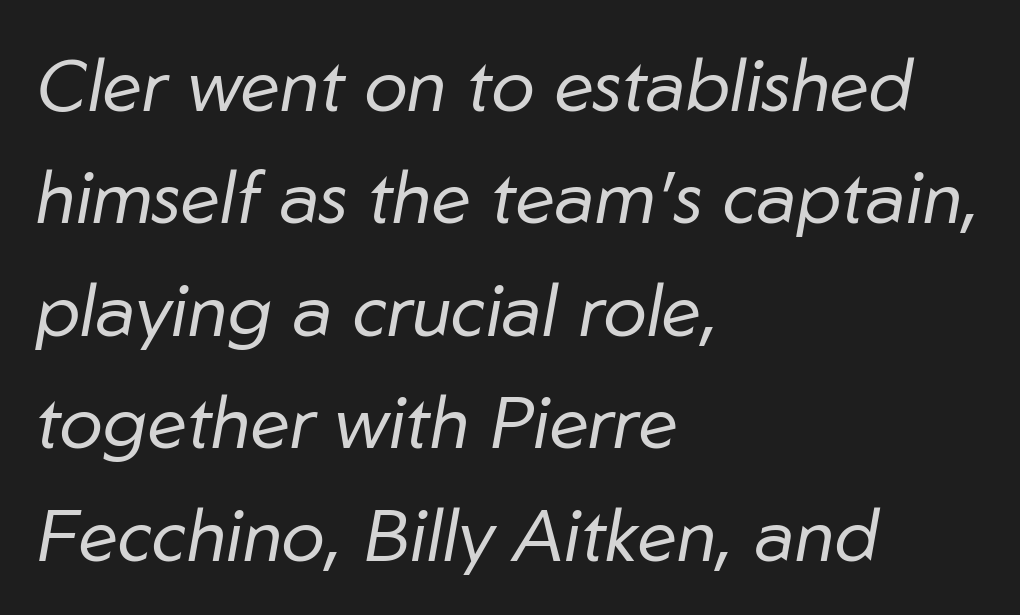
{"italic": "yes", "lean": "right", "slant_degrees": 10, "bold": "no", "weight": "regular", "width": "normal", "stroke_contrast": "low", "x_height": "medium", "monospaced": "no", "underline": "no", "align": "left", "line_spacing": "normal", "line_spacing_ratio": 1.54, "letter_spacing": "normal", "letter_spacing_em": 0.0, "glyph_px": 73}
